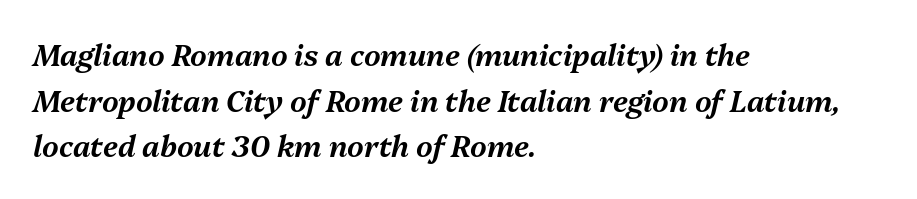
{"italic": "yes", "lean": "right", "slant_degrees": 13, "width": "normal", "stroke_contrast": "medium", "x_height": "medium", "monospaced": "no", "underline": "no", "align": "left", "line_spacing": "normal", "line_spacing_ratio": 1.57, "letter_spacing": "normal", "letter_spacing_em": 0.0, "glyph_px": 29}
